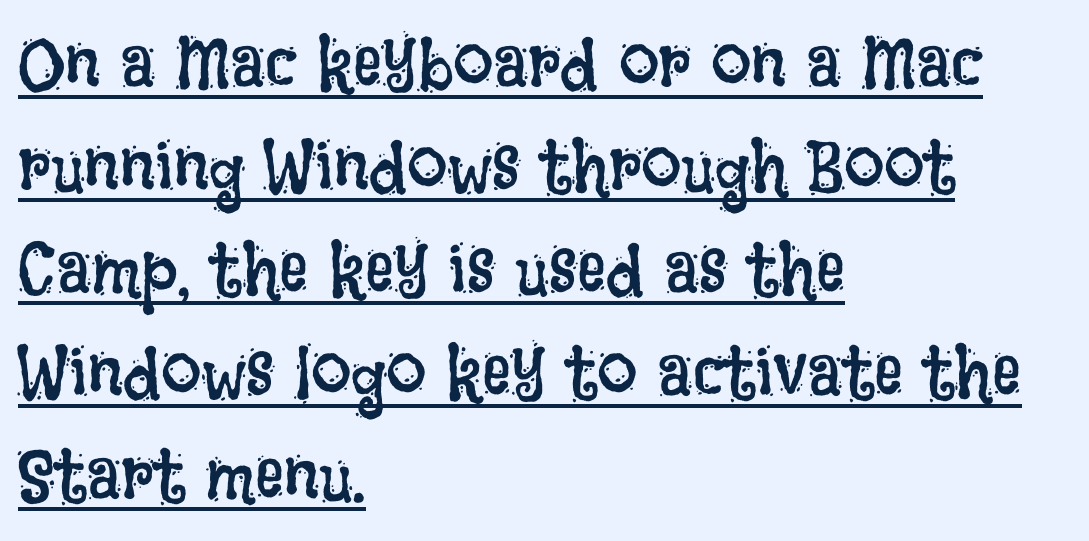
Nobody touched the tracking dial on this one. It's the straight-up-and-down kind of type. The letters advance in unequal steps, a hallmark of proportional type. Weight class: somewhere from thin through regular. Regarding leading, the lines here are spaced in the standard way. Where is the straight margin? On the left.
